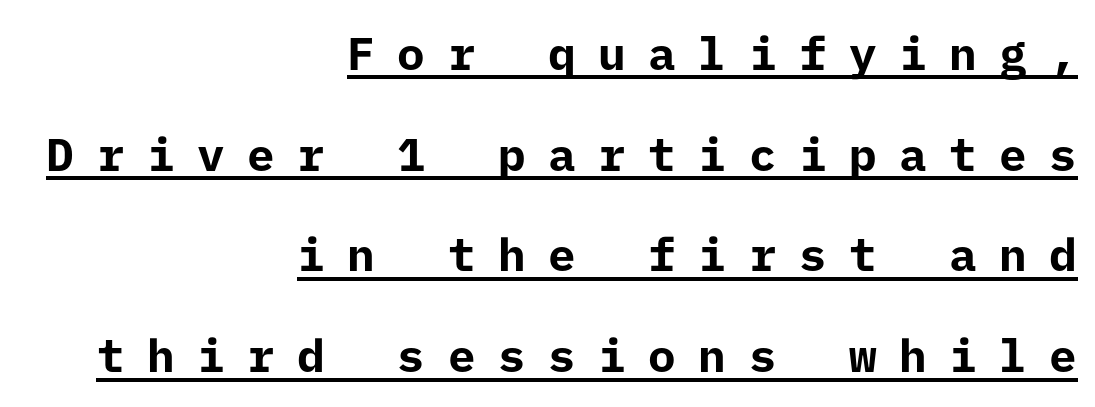
The line-height multiplier appears high, well above default. Loose tracking; the words dissolve into strings of separated letters. The glyphs in this specimen are sans serif. The passage is arranged like a letterhead date or caption credit — flush right. I'd describe the lettering as bold — thick and assertive. The specimen reads as upright at a glance.
